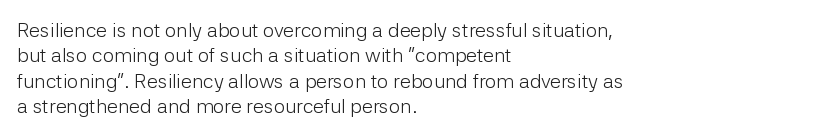
The image shows 20 px text type, upright; set left-aligned, normal line spacing (1.27x), normal letter spacing, not underlined.
